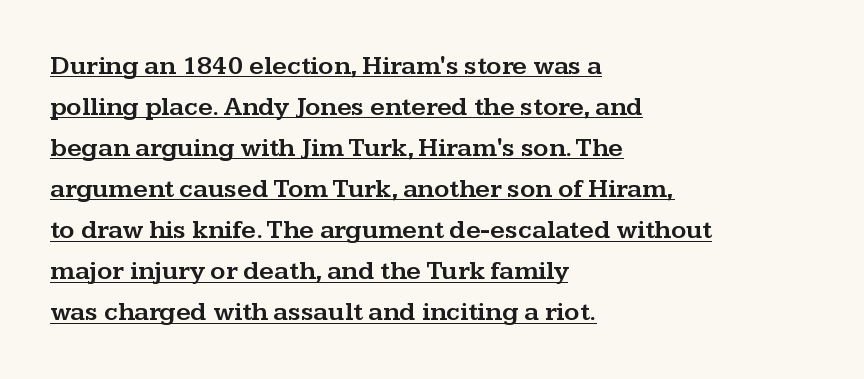
The image shows 26 px text type, upright; set left-aligned, normal line spacing (1.58x), normal letter spacing, underlined.
